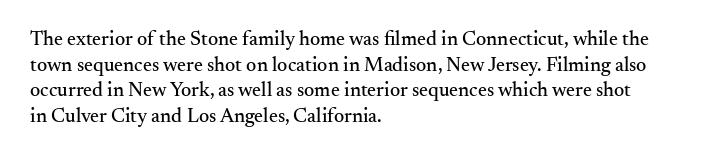
Q: Is the text italic (slanted)? A: No, it is upright.
Q: Is the text underlined? A: No.
Q: How is the paragraph aligned? A: Left-aligned.
Q: Is the spacing between letters normal or unusually wide? A: Normal.
Q: Is the spacing between lines tight, normal or loose? A: Normal.
